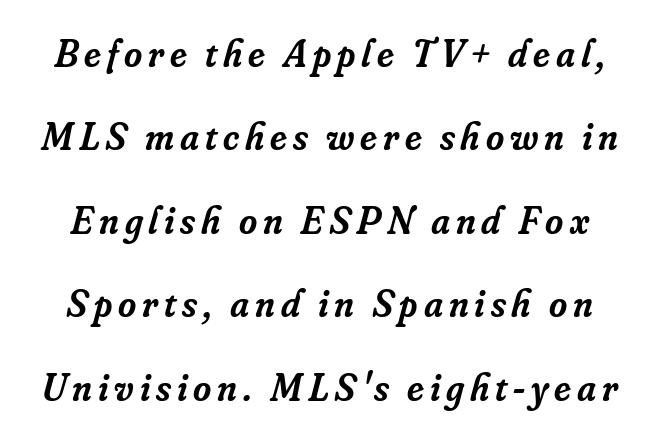
Does the weight exceed regular? Yes, but only to semibold. The letters carry serifs — small finishing strokes at the ends of their stems. The area under the type is left untouched. Is there much room between lines? Yes — plenty of vertical air separates them. The passage shown leans; its letterforms are oblique. Character widths vary here, with narrow letters taking less room than wide ones.
